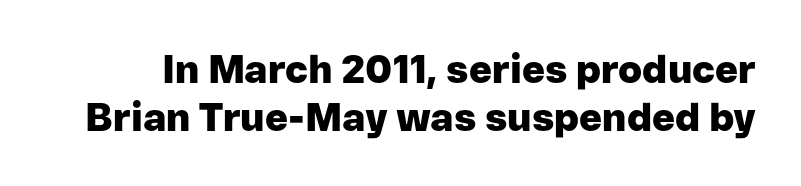
The face used here is proportionally spaced, like ordinary book or web type. Default kerning and tracking; the words read as compact shapes. What weight is shown? A full bold with thick strokes. Unlike a traditional serif, this face leaves its strokes unadorned. If you drew a line through each stem, it would be perfectly vertical.
